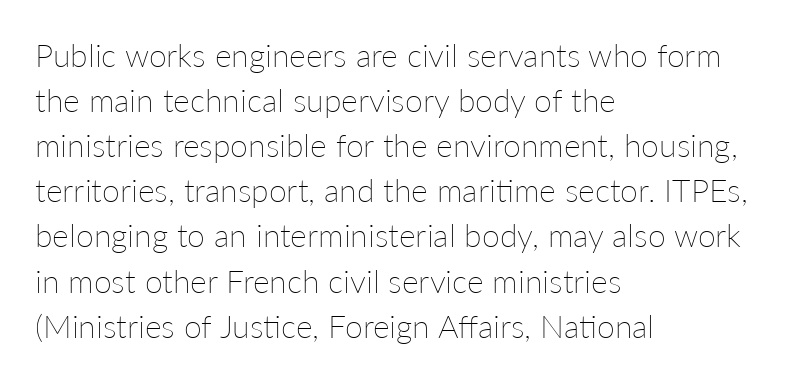
{"italic": "no", "bold": "no", "weight": "thin", "width": "normal", "stroke_contrast": "low", "x_height": "medium", "monospaced": "no", "underline": "no", "align": "left", "line_spacing": "normal", "line_spacing_ratio": 1.41, "letter_spacing": "normal", "letter_spacing_em": 0.0, "glyph_px": 32}
